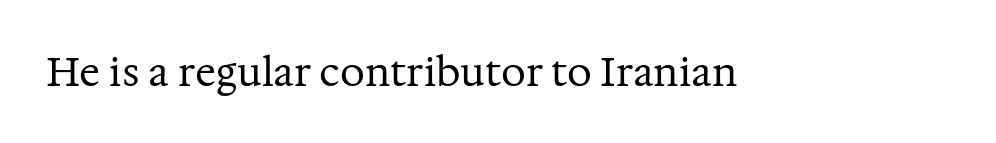
Q: Is the text bold? A: No.
Q: Is the text italic (slanted)? A: No, it is upright.
Q: Is the typeface a serif or a sans-serif typeface? A: Serif.
Q: Is the text underlined? A: No.
Q: Is the spacing between letters normal or unusually wide? A: Normal.
Q: Width (condensed, normal, or wide)? A: Normal.
Q: Stroke contrast? A: Medium.
Q: x-height? A: Medium.
Q: Monospaced? A: No.
